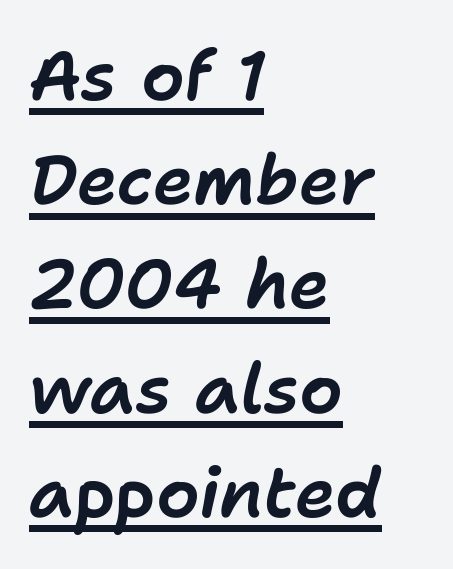
{"italic": "yes", "lean": "right", "slant_degrees": 11, "width": "normal", "stroke_contrast": "low", "x_height": "medium", "monospaced": "no", "underline": "yes", "align": "left", "line_spacing": "normal", "line_spacing_ratio": 1.51, "letter_spacing": "normal", "letter_spacing_em": 0.0, "glyph_px": 69}
